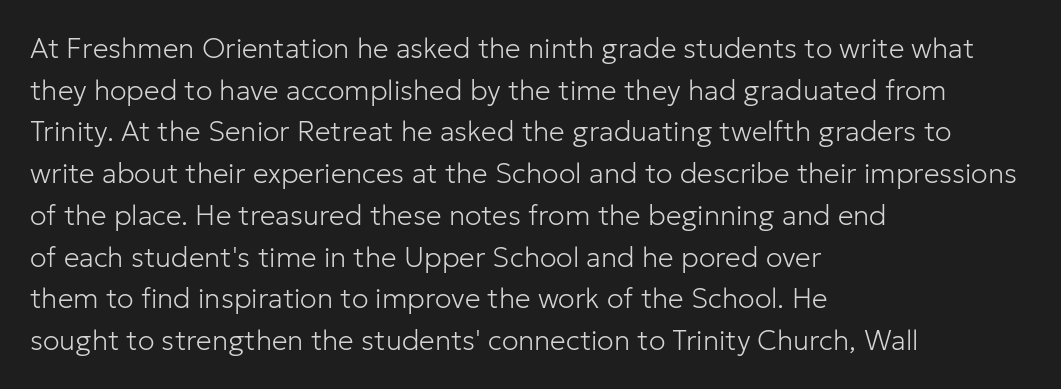
Q: Is the text bold? A: No.
Q: Is the text italic (slanted)? A: No, it is upright.
Q: Is the typeface a serif or a sans-serif typeface? A: Sans-serif.
Q: Is the text underlined? A: No.
Q: How is the paragraph aligned? A: Left-aligned.
Q: Is the spacing between letters normal or unusually wide? A: Normal.
Q: Is the spacing between lines tight, normal or loose? A: Normal.
Q: Width (condensed, normal, or wide)? A: Normal.
Q: Stroke contrast? A: Low.
Q: x-height? A: Medium.
Q: Monospaced? A: No.
